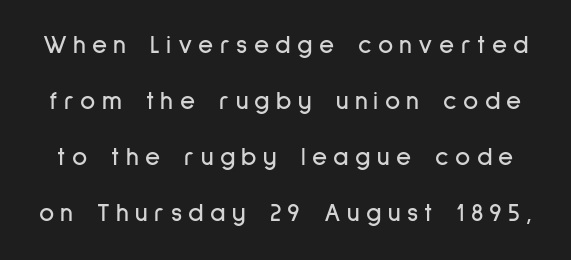
The image shows 26 px text type, upright; set loose line spacing (2.16x), unusually wide letter spacing (+0.24 em), not underlined.
